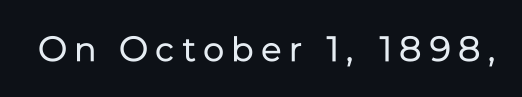
The image shows 35 px regular-weight sans-serif type, upright; set unusually wide letter spacing (+0.21 em), not underlined; low stroke contrast and a medium x-height.
